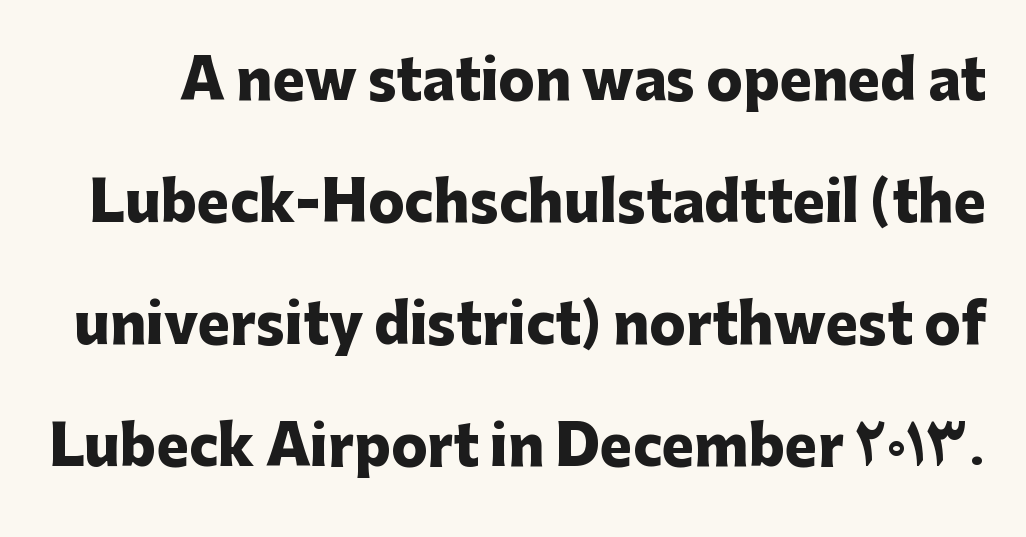
The image shows 54 px heavy sans-serif type, upright; set loose line spacing (2.26x), normal letter spacing, not underlined; low stroke contrast and a medium x-height.
